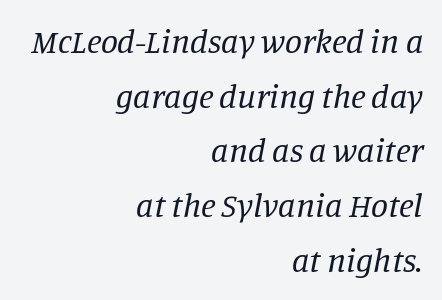
The image shows 34 px regular-weight serif type, italic (leaning right); set right-aligned, normal line spacing (1.61x), normal letter spacing, not underlined; low stroke contrast and a large x-height.
